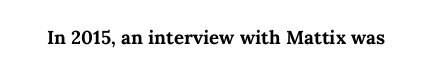
Q: Is the text bold? A: Yes.
Q: Is the text italic (slanted)? A: No, it is upright.
Q: Is the text underlined? A: No.
Q: Is the spacing between letters normal or unusually wide? A: Normal.
